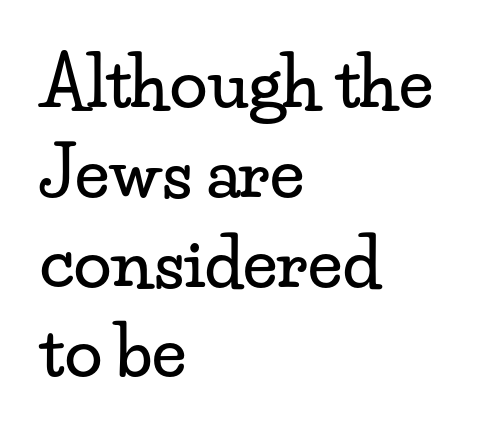
{"serif": "yes", "italic": "no", "width": "wide", "stroke_contrast": "low", "x_height": "small", "monospaced": "no", "underline": "no", "align": "left", "line_spacing": "normal", "line_spacing_ratio": 1.32, "letter_spacing": "normal", "letter_spacing_em": 0.0, "glyph_px": 68}
